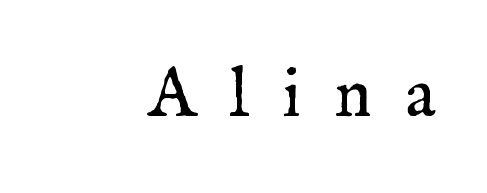
The image shows 71 px regular-weight serif type, upright; set right-aligned, unusually wide letter spacing (+0.47 em), not underlined; medium stroke contrast and a medium x-height.
